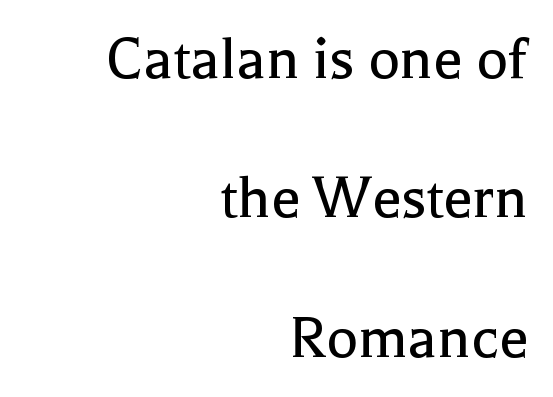
The type family on display is of the serif kind. Decoration check: the copy has no underline. Summary of vertical rhythm: relaxed, with wide interline spacing. Ascenders rise straight up at ninety degrees. Compared with a typical body face, this is equally light or lighter still.
